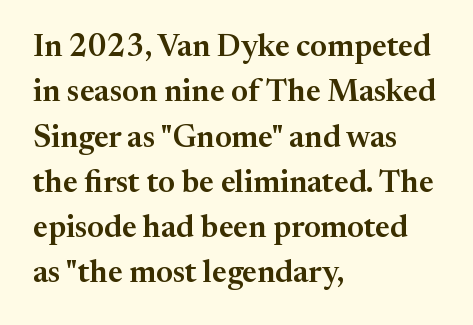
The image shows 31 px serif type, upright; set left-aligned, normal line spacing (1.46x), normal letter spacing, not underlined; medium stroke contrast and a medium x-height.
